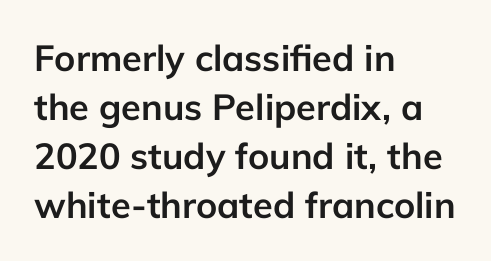
{"serif": "no", "italic": "no", "bold": "yes", "weight": "semibold", "width": "normal", "stroke_contrast": "low", "x_height": "medium", "monospaced": "no", "underline": "no", "align": "left", "line_spacing": "normal", "line_spacing_ratio": 1.36, "letter_spacing": "normal", "letter_spacing_em": 0.0, "glyph_px": 36}
